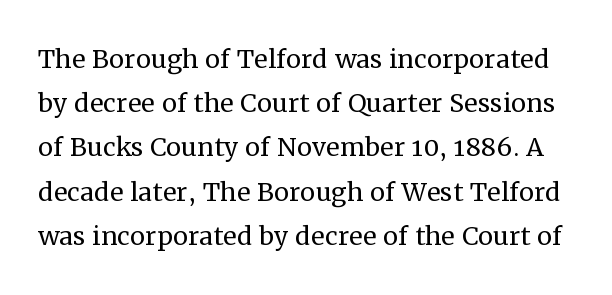
Is this a fixed-width face? No — the glyphs have proportional, varying widths. You can tell from the footed stems that serif type was used. In terms of letterspacing, this is plain default setting. The letters stand upright; this is a roman face. Students, observe: this is what conventionally led text looks like. Heaviness? Minimal to ordinary, like unemphasized prose.
